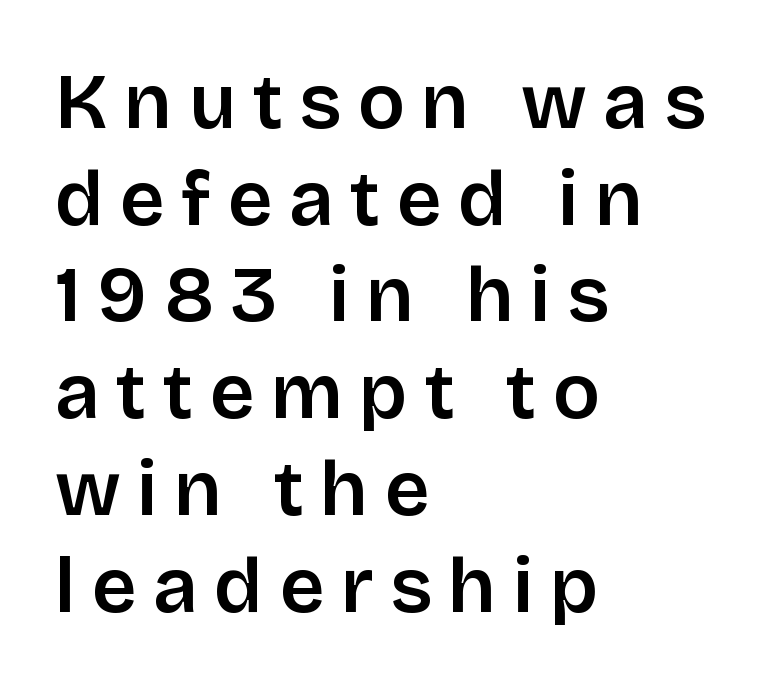
The image shows 78 px semibold sans-serif type, upright; set left-aligned, line spacing 1.24x, unusually wide letter spacing (+0.21 em), not underlined; low stroke contrast and a large x-height.
